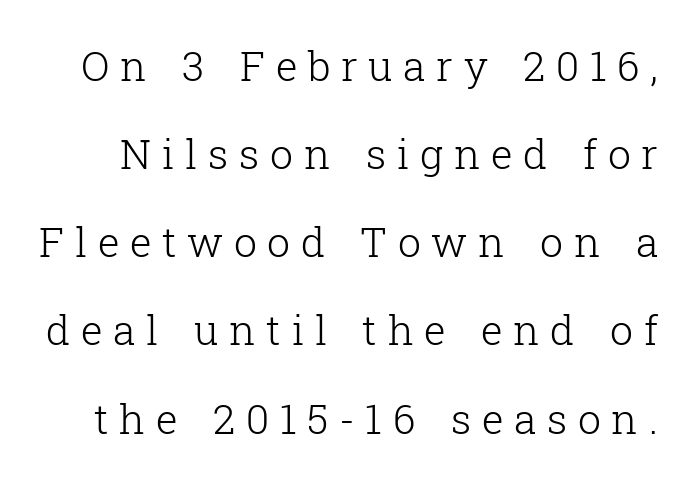
The image shows 41 px light serif type, upright; set loose line spacing (2.15x), unusually wide letter spacing (+0.26 em), not underlined; low stroke contrast and a medium x-height.
